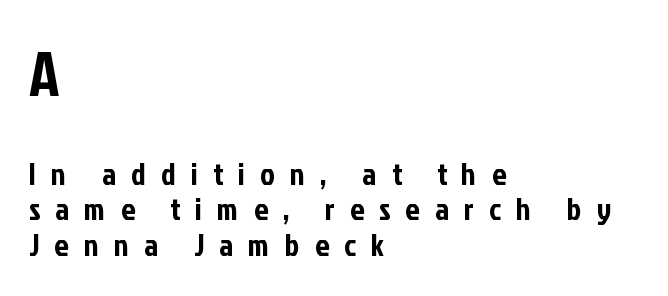
The image shows 62 px condensed sans-serif type, upright; set left-aligned, line spacing 1.16x, unusually wide letter spacing (+0.49 em), not underlined; the first (top) block is 2.0x larger; low stroke contrast and a medium x-height.
